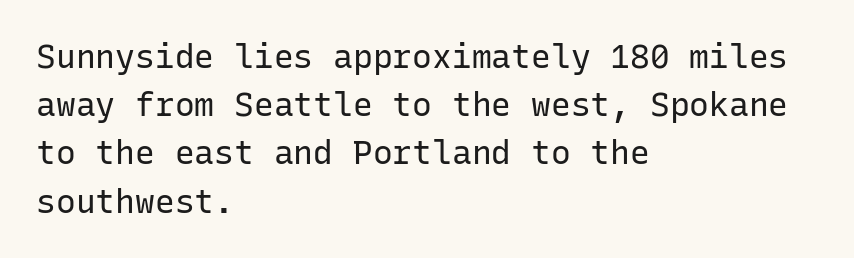
{"serif": "no", "italic": "no", "bold": "no", "weight": "regular", "width": "normal", "stroke_contrast": "low", "x_height": "medium", "monospaced": "yes", "underline": "no", "align": "left", "line_spacing": "normal", "line_spacing_ratio": 1.46, "letter_spacing": "normal", "letter_spacing_em": 0.0, "glyph_px": 33}
